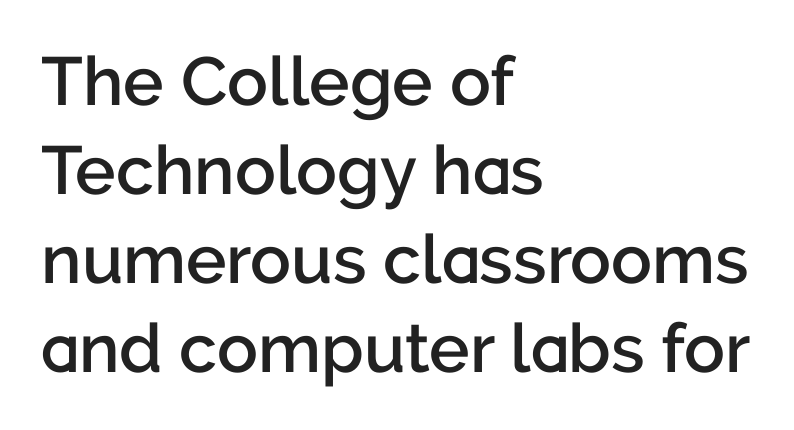
Q: Is the text bold? A: Semi-bold.
Q: Is the text italic (slanted)? A: No, it is upright.
Q: Is the typeface a serif or a sans-serif typeface? A: Sans-serif.
Q: Is the text underlined? A: No.
Q: How is the paragraph aligned? A: Left-aligned.
Q: Is the spacing between letters normal or unusually wide? A: Normal.
Q: Is the spacing between lines tight, normal or loose? A: Normal.
Q: Width (condensed, normal, or wide)? A: Normal.
Q: Stroke contrast? A: Low.
Q: x-height? A: Medium.
Q: Monospaced? A: No.
